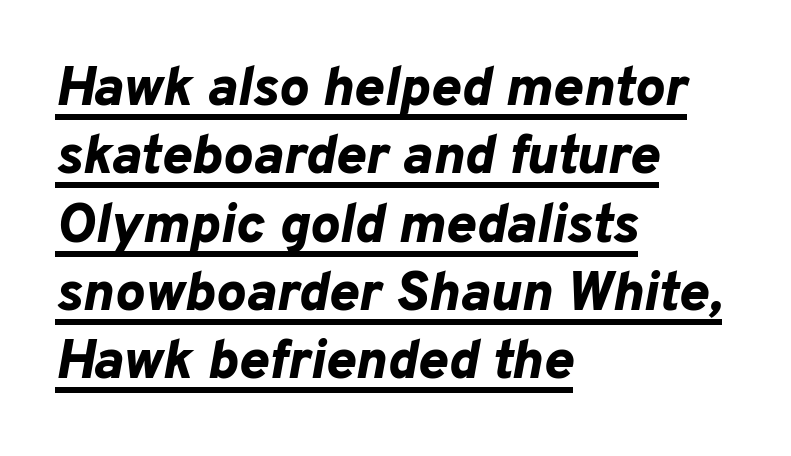
The letters are bold, with thick, heavy strokes. Layout note: lines flush left. The passage shown is typed in a proportional face where columns would drift. The specimen reads as italic at a glance.
